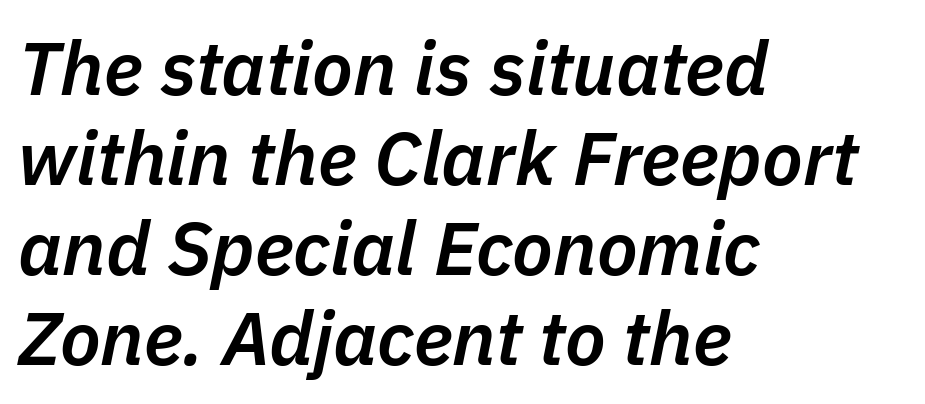
Q: Is the text bold? A: Semi-bold.
Q: Is the text italic (slanted)? A: Yes, it leans right by about 11 degrees.
Q: Is the text underlined? A: No.
Q: How is the paragraph aligned? A: Left-aligned.
Q: Is the spacing between letters normal or unusually wide? A: Normal.
Q: Width (condensed, normal, or wide)? A: Normal.
Q: Stroke contrast? A: Low.
Q: x-height? A: Medium.
Q: Monospaced? A: No.
